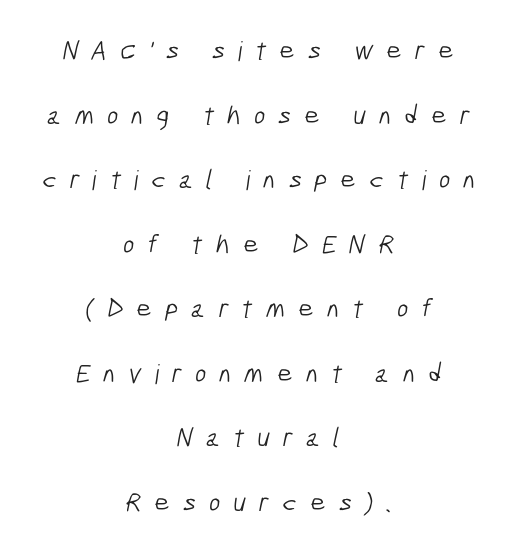
The image shows 27 px text type; set centered, loose line spacing (2.39x), unusually wide letter spacing (+0.48 em), not underlined.
